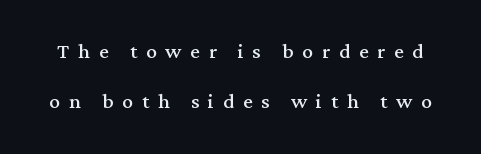
{"italic": "no", "bold": "no", "underline": "no", "line_spacing_ratio": 1.85, "letter_spacing": "wide", "letter_spacing_em": 0.32, "glyph_px": 27}
